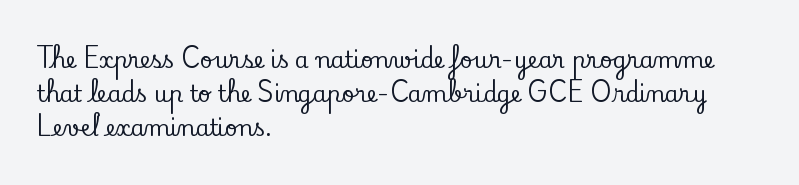
Q: Is the text italic (slanted)? A: No, it is upright.
Q: Is the text underlined? A: No.
Q: How is the paragraph aligned? A: Left-aligned.
Q: Is the spacing between letters normal or unusually wide? A: Normal.
Q: Is the spacing between lines tight, normal or loose? A: Normal.
